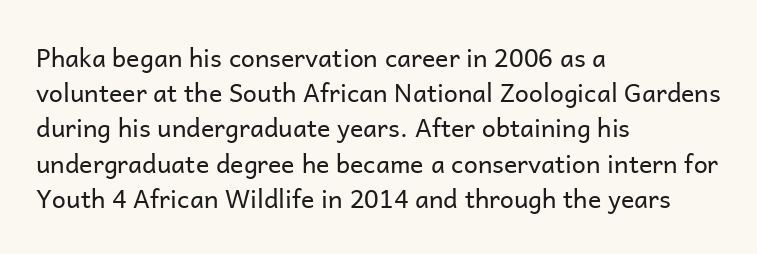
Weight: not bold — regular or lighter. Summary of vertical rhythm: regular, with standard interline spacing. Italic? Not at all — the glyphs are vertical. Words appear dense and cohesive because spacing is normal. Glance below the letters and you will spot only blank space.
